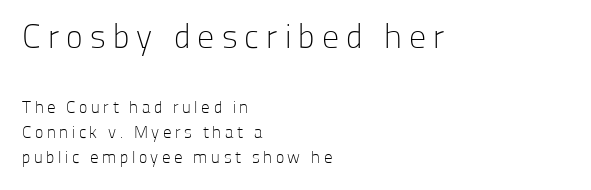
The passage shown begins with its larger block and ends with its smaller one. Letter spacing: wide. This block has exactly the height ordinary leading produces. Is the stroke heavy? The answer is a plain regular-or-lighter. Plain, unruled lines of type. The face used here is a sans, in the tradition of grotesques and geometrics.
